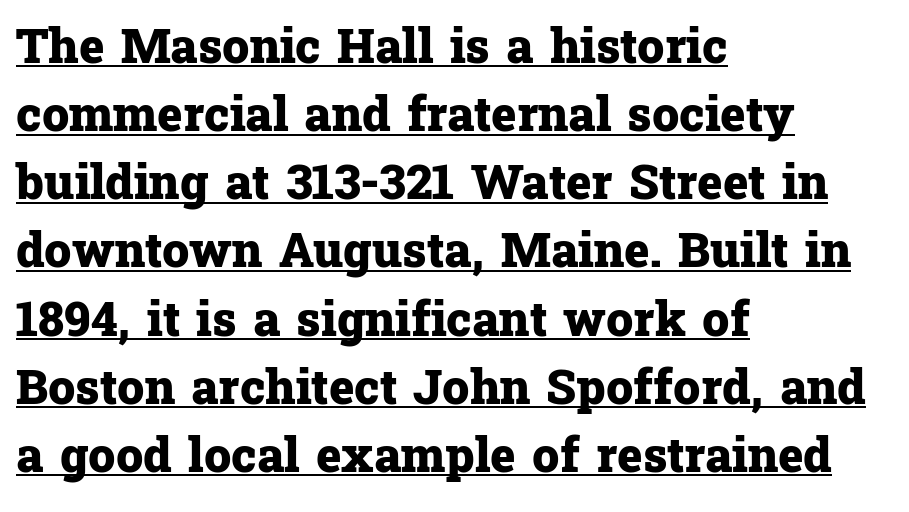
The image shows 48 px heavy serif type, upright; set left-aligned, normal line spacing (1.42x), normal letter spacing, underlined; low stroke contrast and a medium x-height.
